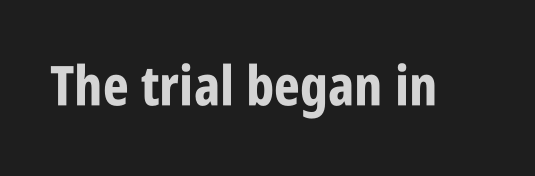
Q: Is the text bold? A: Yes.
Q: Is the text italic (slanted)? A: No, it is upright.
Q: Is the typeface a serif or a sans-serif typeface? A: Sans-serif.
Q: Is the text underlined? A: No.
Q: Is the spacing between letters normal or unusually wide? A: Normal.
Q: Width (condensed, normal, or wide)? A: Condensed.
Q: Stroke contrast? A: Low.
Q: x-height? A: Large.
Q: Monospaced? A: No.
